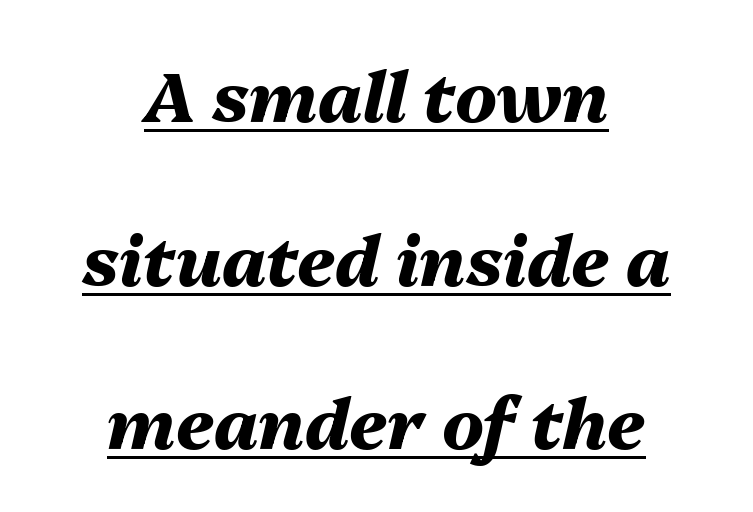
Q: Is the text bold? A: Yes.
Q: Is the text italic (slanted)? A: Yes, it leans right by about 13 degrees.
Q: Is the text underlined? A: Yes.
Q: How is the paragraph aligned? A: Centered.
Q: Is the spacing between letters normal or unusually wide? A: Normal.
Q: Is the spacing between lines tight, normal or loose? A: Loose.
Q: Width (condensed, normal, or wide)? A: Normal.
Q: Stroke contrast? A: Medium.
Q: x-height? A: Medium.
Q: Monospaced? A: No.
